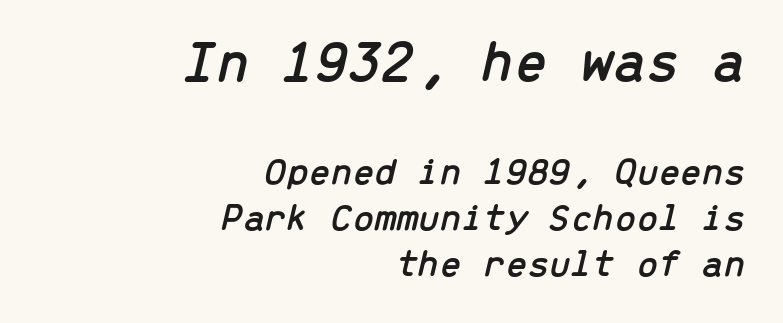
Q: Is the text italic (slanted)? A: Yes, it leans right by about 13 degrees.
Q: Is the text underlined? A: No.
Q: How is the paragraph aligned? A: Right-aligned.
Q: Is the spacing between letters normal or unusually wide? A: Normal.
Q: Which block of text is set in a larger size, the first (top) or the second (bottom)? A: The first (top) one.
Q: Width (condensed, normal, or wide)? A: Normal.
Q: Stroke contrast? A: Low.
Q: x-height? A: Medium.
Q: Monospaced? A: Yes.
